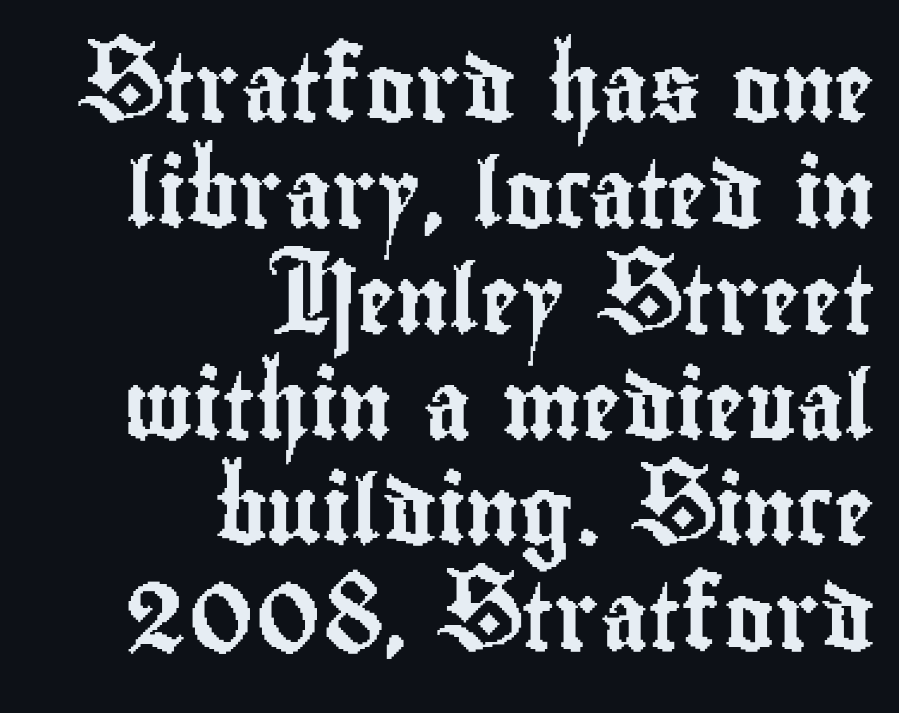
Beneath every word, the page is bare. No feet cap the strokes, marking this as sans-serif type. All the whitespace from short lines collects on the left. Nope, not italic — everything's standing straight. The space between consecutive lines is moderate. Tracking value appears to be zero — textbook default spacing.
